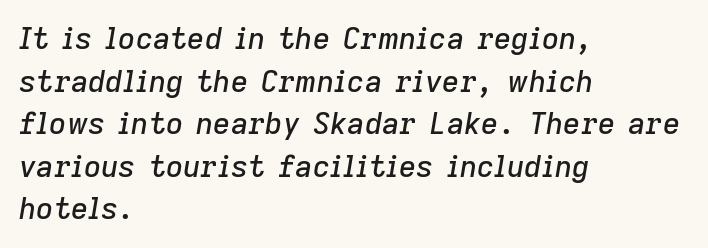
Short and long lines alike share a common starting point at left. You could call the tracking neutral — neither tight nor loose. The letters advance in unequal steps, a hallmark of proportional type. Observe the lean: these are italic letterforms.
